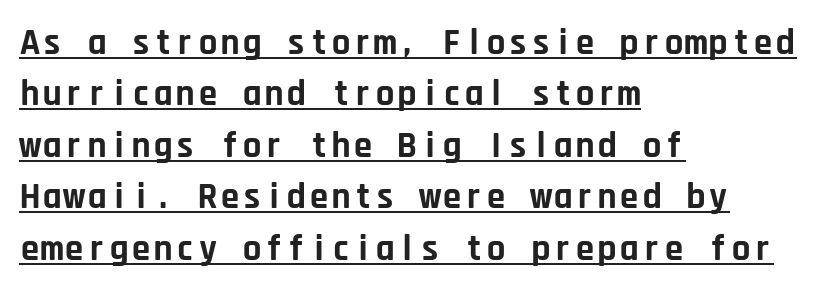
The image shows 37 px bold sans-serif type, upright, monospaced; set left-aligned, normal line spacing (1.39x), normal letter spacing, underlined; low stroke contrast and a large x-height.
